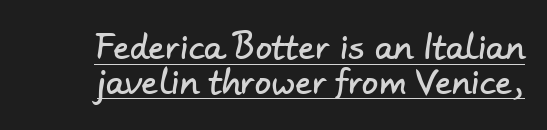
Q: Is the typeface a serif or a sans-serif typeface? A: Sans-serif.
Q: Is the text underlined? A: Yes.
Q: Is the spacing between letters normal or unusually wide? A: Normal.
Q: Is the spacing between lines tight, normal or loose? A: Tight.
Q: Width (condensed, normal, or wide)? A: Normal.
Q: Stroke contrast? A: Low.
Q: x-height? A: Small.
Q: Monospaced? A: No.
